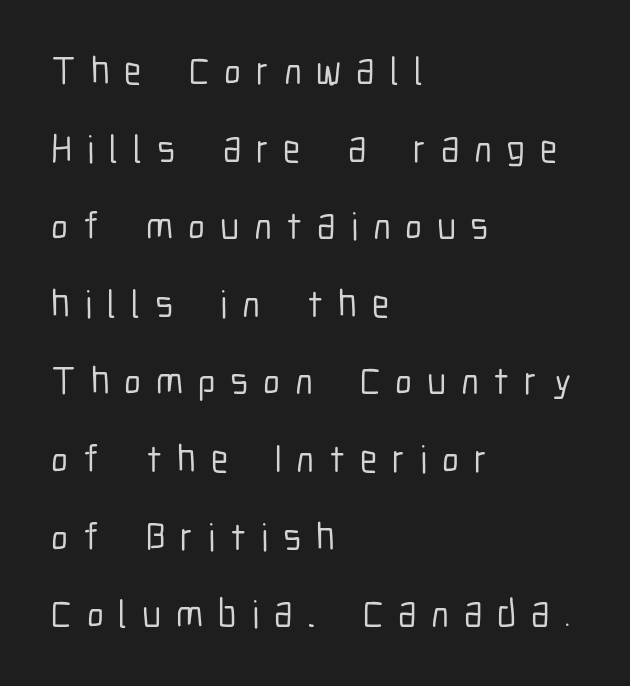
The image shows 39 px condensed sans-serif type, upright; set left-aligned, loose line spacing (1.99x), unusually wide letter spacing (+0.38 em), not underlined; low stroke contrast and a medium x-height.
